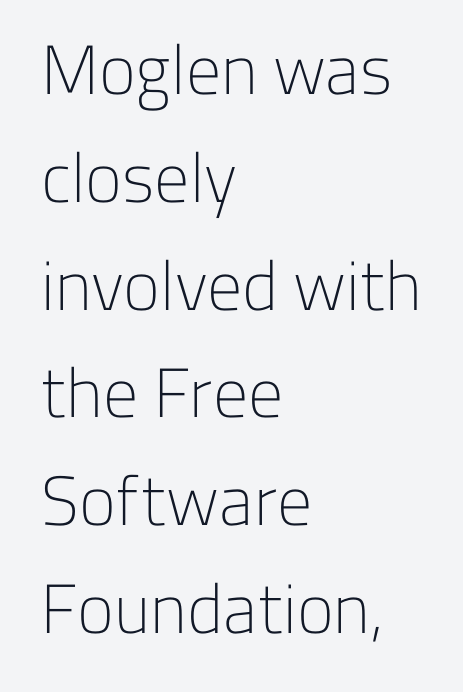
{"serif": "no", "italic": "no", "bold": "no", "weight": "light", "width": "normal", "stroke_contrast": "low", "x_height": "medium", "monospaced": "no", "underline": "no", "align": "left", "line_spacing": "normal", "line_spacing_ratio": 1.54, "letter_spacing": "normal", "letter_spacing_em": 0.0, "glyph_px": 70}
